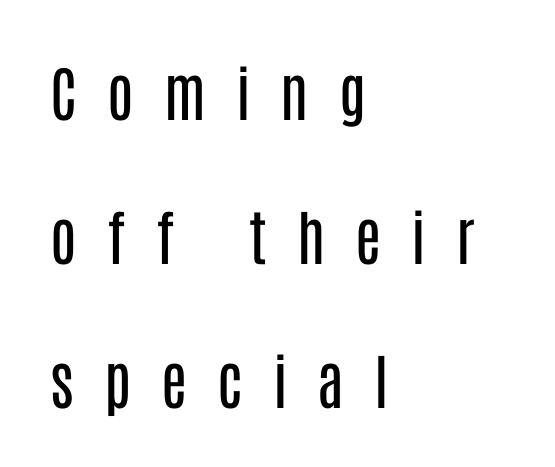
The face used here is proportionally spaced, like ordinary book or web type. Between one letter and the next there's a generous, obvious gap. A typesetter would call this leading open, well beyond the default. Style check: upright. The space beneath each line is pristine and unruled.
